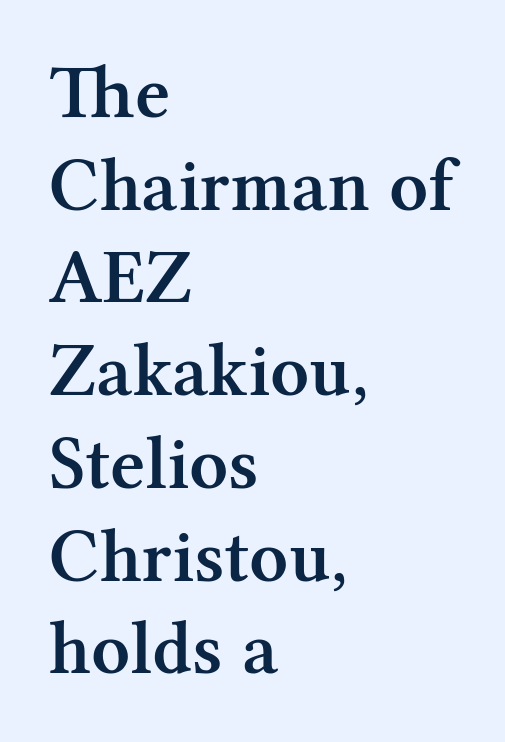
Q: Is the text bold? A: Semi-bold.
Q: Is the text italic (slanted)? A: No, it is upright.
Q: Is the typeface a serif or a sans-serif typeface? A: Serif.
Q: Is the text underlined? A: No.
Q: How is the paragraph aligned? A: Left-aligned.
Q: Is the spacing between letters normal or unusually wide? A: Normal.
Q: Width (condensed, normal, or wide)? A: Normal.
Q: Stroke contrast? A: Medium.
Q: x-height? A: Medium.
Q: Monospaced? A: No.
